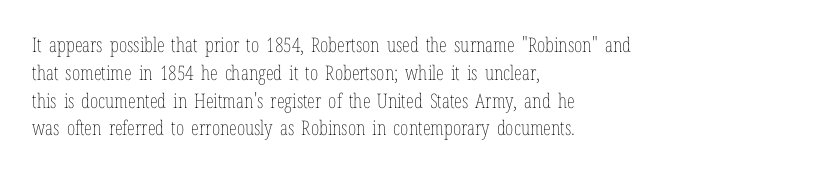
Q: Is the text bold? A: No.
Q: Is the text italic (slanted)? A: No, it is upright.
Q: Is the text underlined? A: No.
Q: How is the paragraph aligned? A: Left-aligned.
Q: Is the spacing between letters normal or unusually wide? A: Normal.
Q: Is the spacing between lines tight, normal or loose? A: Normal.
